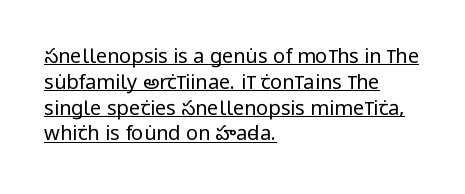
Casual observation: everything's shoved over to the left. Descenders here cross a horizontal rule under the line. This is the regular roman posture of the typeface. The letterforms sit shoulder to shoulder at normal distance.
